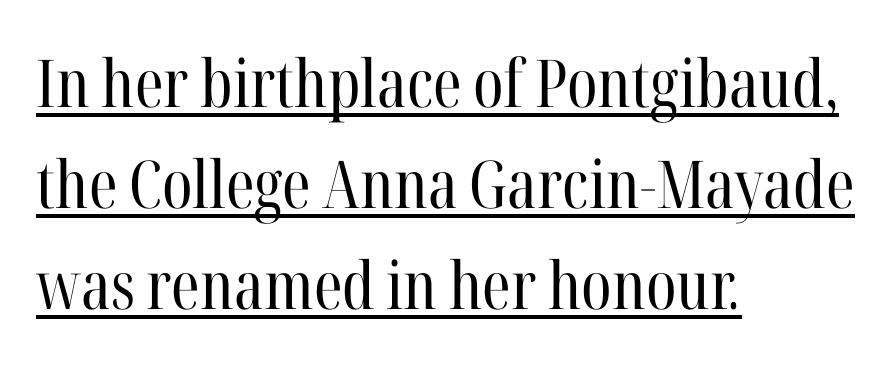
The image shows 66 px regular-weight, condensed serif type, upright; set left-aligned, normal line spacing (1.53x), normal letter spacing, underlined; high stroke contrast and a medium x-height.
